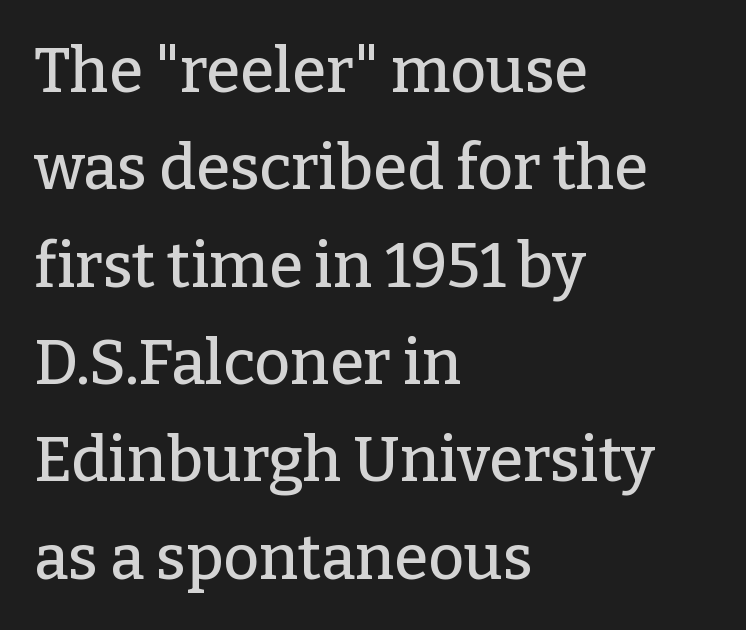
{"serif": "yes", "italic": "no", "width": "normal", "stroke_contrast": "low", "x_height": "medium", "monospaced": "no", "underline": "no", "align": "left", "line_spacing": "normal", "line_spacing_ratio": 1.57, "letter_spacing": "normal", "letter_spacing_em": 0.0, "glyph_px": 62}
